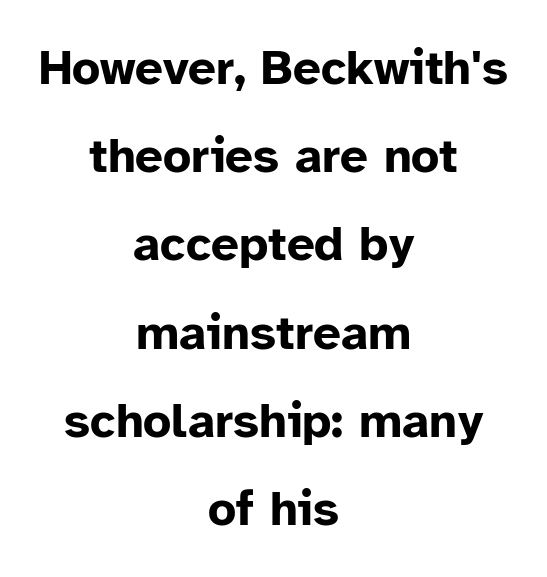
The image shows 49 px bold sans-serif type, upright; set centered, line spacing 1.8x, normal letter spacing, not underlined; low stroke contrast and a medium x-height.
